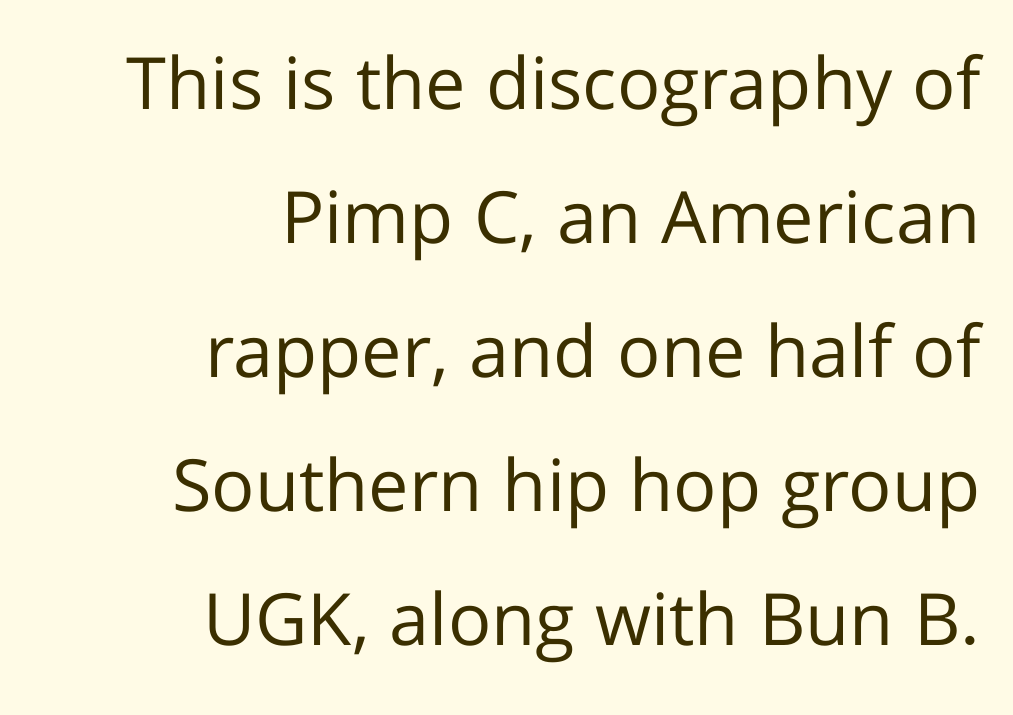
Q: Is the text bold? A: No.
Q: Is the text italic (slanted)? A: No, it is upright.
Q: Is the typeface a serif or a sans-serif typeface? A: Sans-serif.
Q: Is the text underlined? A: No.
Q: How is the paragraph aligned? A: Right-aligned.
Q: Is the spacing between letters normal or unusually wide? A: Normal.
Q: Width (condensed, normal, or wide)? A: Normal.
Q: Stroke contrast? A: Low.
Q: x-height? A: Medium.
Q: Monospaced? A: No.
